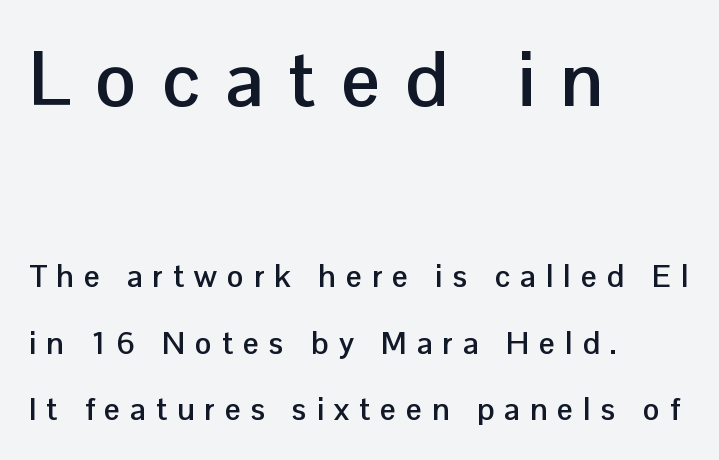
Q: Is the text bold? A: Yes.
Q: Is the text italic (slanted)? A: No, it is upright.
Q: Is the typeface a serif or a sans-serif typeface? A: Sans-serif.
Q: Is the text underlined? A: No.
Q: How is the paragraph aligned? A: Left-aligned.
Q: Is the spacing between letters normal or unusually wide? A: Unusually wide.
Q: Is the spacing between lines tight, normal or loose? A: Loose.
Q: Which block of text is set in a larger size, the first (top) or the second (bottom)? A: The first (top) one.
Q: Width (condensed, normal, or wide)? A: Normal.
Q: Stroke contrast? A: Low.
Q: x-height? A: Medium.
Q: Monospaced? A: No.
